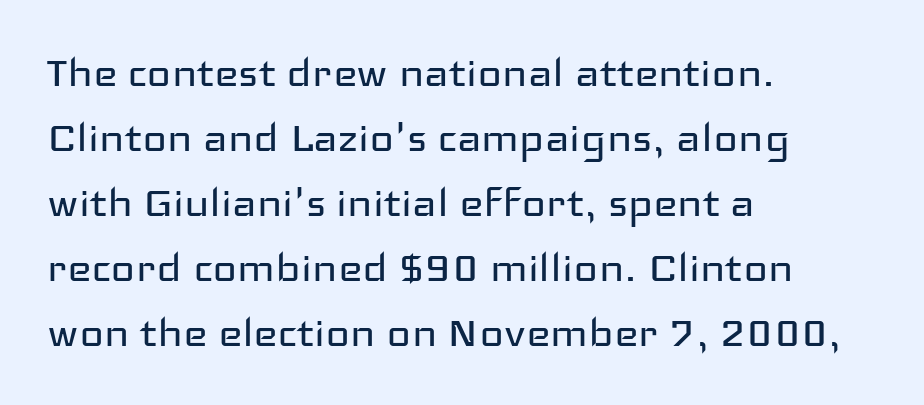
The image shows 52 px regular-weight, wide sans-serif type, upright; set left-aligned, normal line spacing (1.25x), normal letter spacing, not underlined; low stroke contrast and a medium x-height.
